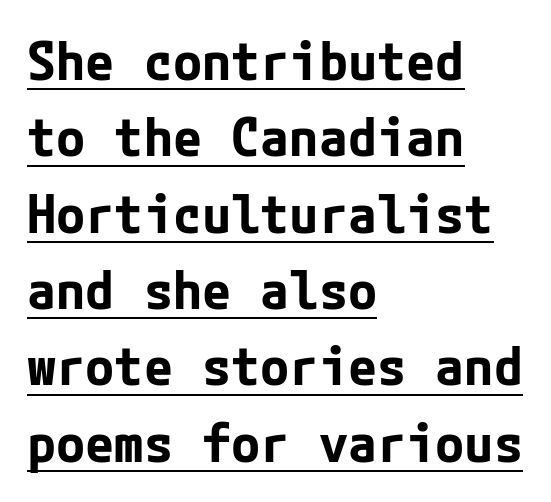
{"serif": "no", "italic": "no", "bold": "yes", "weight": "bold", "width": "normal", "stroke_contrast": "low", "x_height": "medium", "underline": "yes", "align": "left", "line_spacing": "normal", "line_spacing_ratio": 1.44, "letter_spacing": "normal", "letter_spacing_em": 0.0, "glyph_px": 53}
